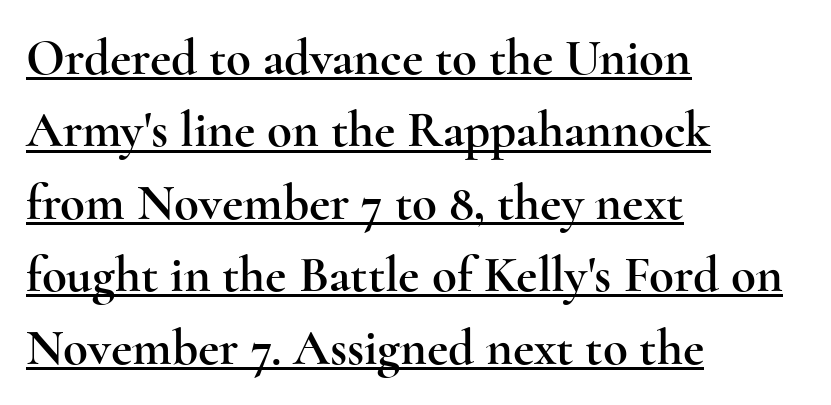
Q: Is the text italic (slanted)? A: No, it is upright.
Q: Is the typeface a serif or a sans-serif typeface? A: Serif.
Q: Is the text underlined? A: Yes.
Q: How is the paragraph aligned? A: Left-aligned.
Q: Is the spacing between letters normal or unusually wide? A: Normal.
Q: Is the spacing between lines tight, normal or loose? A: Normal.
Q: Width (condensed, normal, or wide)? A: Wide.
Q: x-height? A: Small.
Q: Monospaced? A: No.
